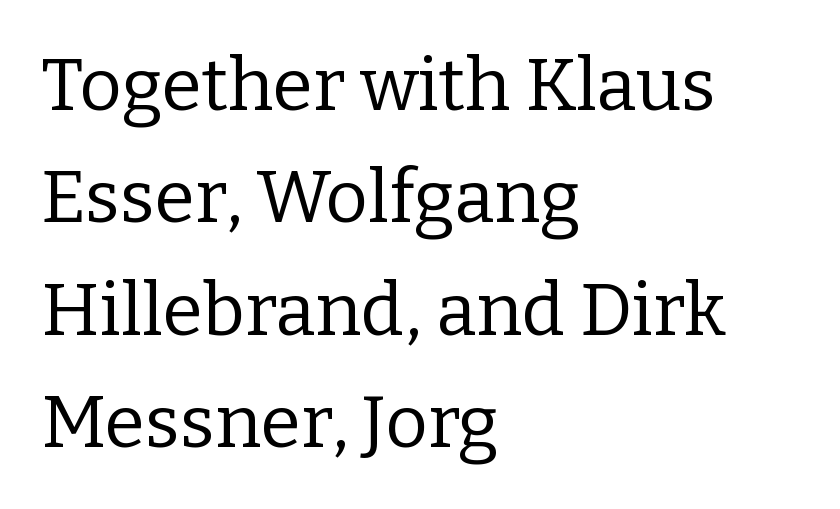
Q: Is the text bold? A: No.
Q: Is the text italic (slanted)? A: No, it is upright.
Q: Is the typeface a serif or a sans-serif typeface? A: Serif.
Q: Is the text underlined? A: No.
Q: How is the paragraph aligned? A: Left-aligned.
Q: Is the spacing between letters normal or unusually wide? A: Normal.
Q: Is the spacing between lines tight, normal or loose? A: Normal.
Q: Width (condensed, normal, or wide)? A: Normal.
Q: Stroke contrast? A: Low.
Q: x-height? A: Medium.
Q: Monospaced? A: No.
